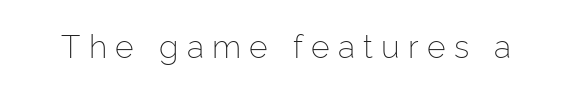
Q: Is the text bold? A: No.
Q: Is the text italic (slanted)? A: No, it is upright.
Q: Is the typeface a serif or a sans-serif typeface? A: Sans-serif.
Q: Is the text underlined? A: No.
Q: Is the spacing between letters normal or unusually wide? A: Unusually wide.
Q: Width (condensed, normal, or wide)? A: Normal.
Q: Stroke contrast? A: Low.
Q: x-height? A: Medium.
Q: Monospaced? A: No.
